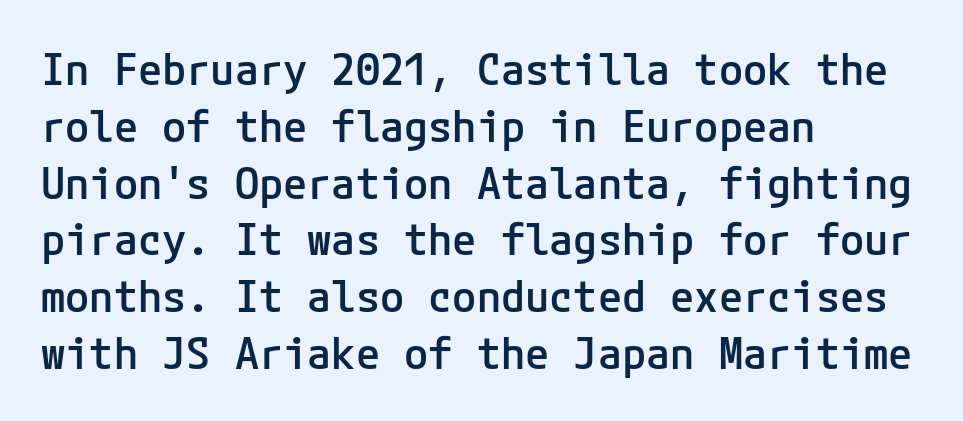
Serifs: no, the terminals of the letterforms are clean. Baseline-to-baseline distance is the conventional proportion of letter height. Characters follow at the spacing the type designer built in. Typographic density is moderately raised because the face is semibold. Has an underline been added? It has not.
